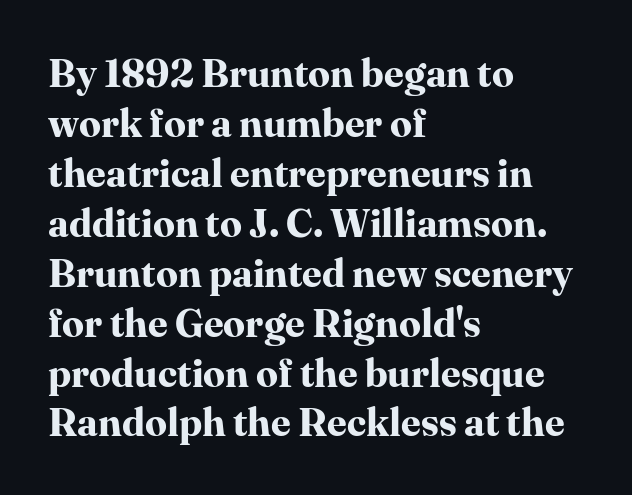
Baseline-to-baseline distance is the conventional proportion of letter height. The specimen omits any rule beneath the text block's lines. Observe the serifs anchoring each vertical stroke in this sample. Caption: bold face, heavy strokes.
